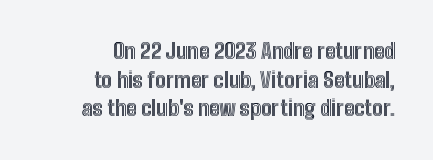
Q: Is the text italic (slanted)? A: No, it is upright.
Q: Is the text underlined? A: No.
Q: How is the paragraph aligned? A: Right-aligned.
Q: Is the spacing between letters normal or unusually wide? A: Normal.
Q: Is the spacing between lines tight, normal or loose? A: Normal.
